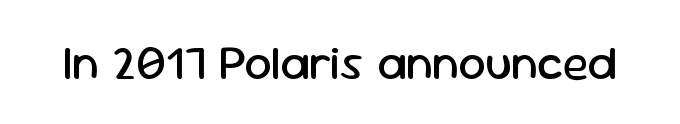
Each letter keeps its own natural width here, so spacing adapts to shape. The letters stand straight up with perfectly vertical stems. Heaviness? Minimal to ordinary, like unemphasized prose. The area under the type is left untouched. A typesetter would label this face a sans.
